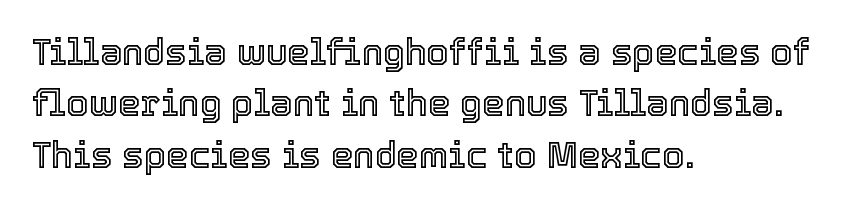
{"italic": "no", "width": "normal", "x_height": "medium", "monospaced": "no", "underline": "no", "align": "left", "line_spacing": "normal", "line_spacing_ratio": 1.43, "letter_spacing": "normal", "letter_spacing_em": 0.0, "glyph_px": 36}
